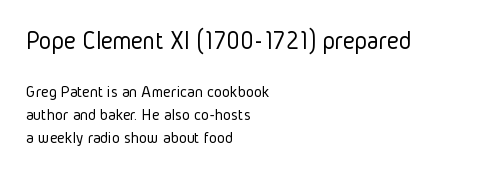
{"italic": "no", "bold": "no", "underline": "no", "align": "left", "line_spacing": "normal", "line_spacing_ratio": 1.33, "letter_spacing": "normal", "letter_spacing_em": 0.0, "larger_block": "first", "size_ratio": 1.53, "glyph_px": 26}
